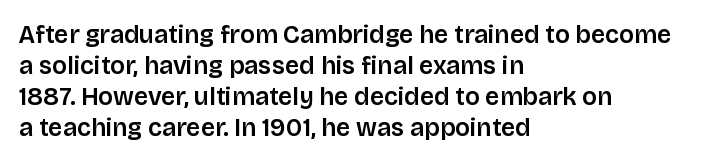
Q: Is the text bold? A: Semi-bold.
Q: Is the text italic (slanted)? A: No, it is upright.
Q: Is the text underlined? A: No.
Q: How is the paragraph aligned? A: Left-aligned.
Q: Is the spacing between letters normal or unusually wide? A: Normal.
